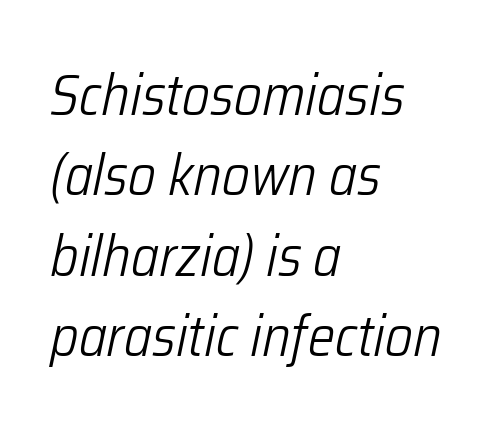
Q: Is the text bold? A: No.
Q: Is the text italic (slanted)? A: Yes, it leans right by about 12 degrees.
Q: Is the text underlined? A: No.
Q: How is the paragraph aligned? A: Left-aligned.
Q: Is the spacing between letters normal or unusually wide? A: Normal.
Q: Is the spacing between lines tight, normal or loose? A: Normal.
Q: Width (condensed, normal, or wide)? A: Condensed.
Q: Stroke contrast? A: Low.
Q: x-height? A: Medium.
Q: Monospaced? A: No.
